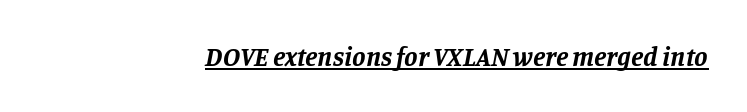
Each line of the rendering has a horizontal stroke beneath the glyphs. Bold? Absolutely — the strokes are thick and heavy. Standard letterfit; no display-style spreading of the glyphs. Emphasis-style slanted type is in use.
